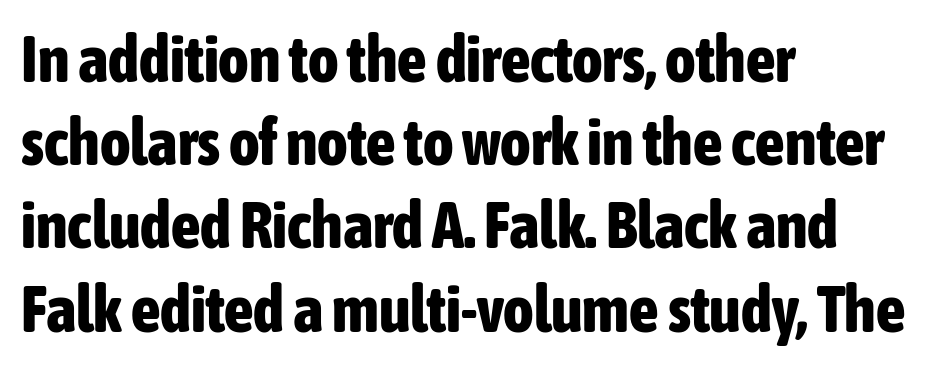
{"serif": "no", "italic": "no", "bold": "yes", "weight": "bold", "width": "condensed", "stroke_contrast": "low", "x_height": "medium", "monospaced": "no", "underline": "no", "align": "left", "line_spacing": "normal", "line_spacing_ratio": 1.28, "letter_spacing": "normal", "letter_spacing_em": 0.0, "glyph_px": 65}
